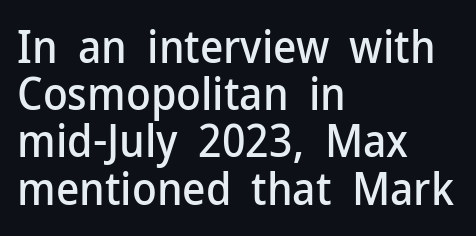
{"serif": "no", "italic": "no", "width": "normal", "stroke_contrast": "low", "x_height": "medium", "monospaced": "no", "underline": "no", "align": "left", "line_spacing": "tight", "line_spacing_ratio": 1.05, "letter_spacing": "normal", "letter_spacing_em": 0.0, "glyph_px": 45}
